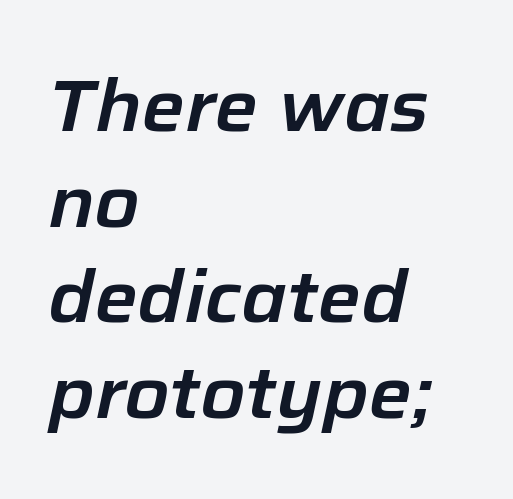
One-word summary of the alignment: left. Inter-character spacing is left at the font's built-in metrics. A typesetter would call this proportional, since set widths differ per character. The face used here has a pronounced slope to its letters.
